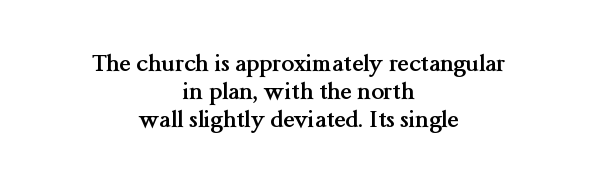
The image shows 23 px bold type, upright; set centered, line spacing 1.21x, normal letter spacing, not underlined.
